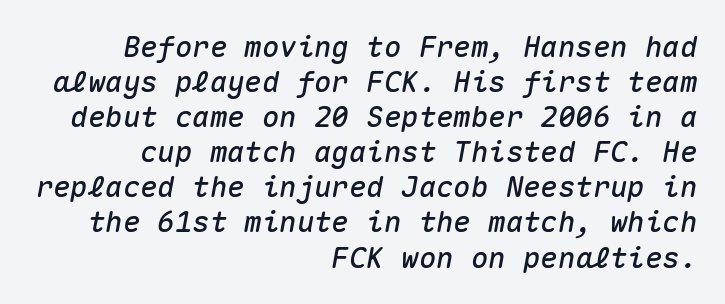
The image shows 29 px text type, italic (leaning right), monospaced; set right-aligned, line spacing 1.21x, normal letter spacing, not underlined; medium stroke contrast and a medium x-height.
